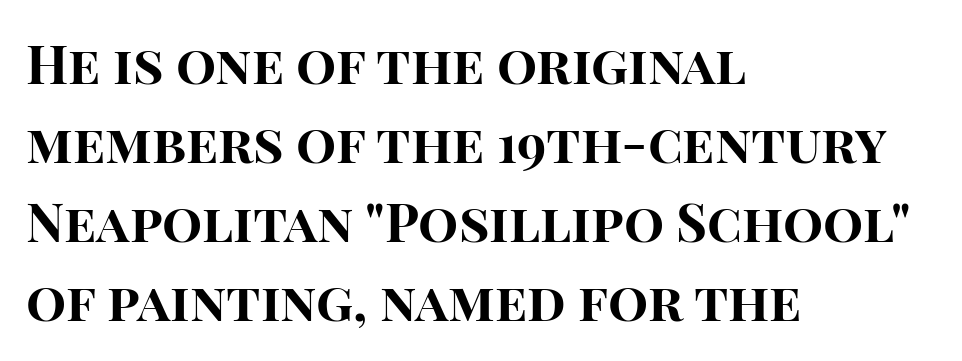
{"serif": "no", "italic": "no", "bold": "yes", "weight": "bold", "width": "normal", "stroke_contrast": "high", "x_height": "large", "monospaced": "no", "underline": "no", "align": "left", "line_spacing": "normal", "line_spacing_ratio": 1.49, "letter_spacing": "normal", "letter_spacing_em": 0.0, "glyph_px": 53}
